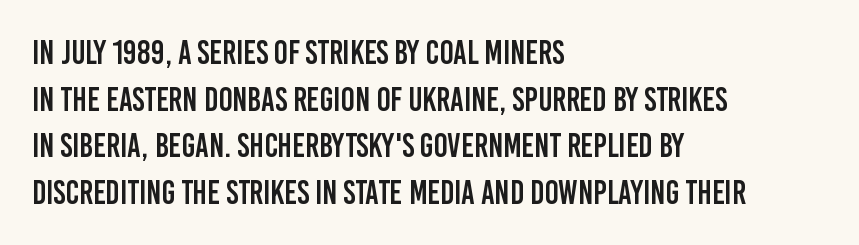
{"serif": "no", "italic": "no", "width": "condensed", "stroke_contrast": "low", "x_height": "large", "monospaced": "no", "underline": "no", "align": "left", "line_spacing": "normal", "line_spacing_ratio": 1.41, "letter_spacing": "normal", "letter_spacing_em": 0.0, "glyph_px": 33}
